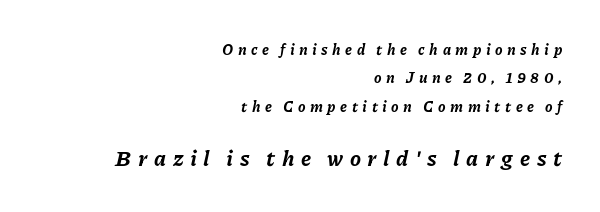
Q: Is the text bold? A: Yes.
Q: Is the text italic (slanted)? A: Yes, it leans right by about 11 degrees.
Q: Is the text underlined? A: No.
Q: How is the paragraph aligned? A: Right-aligned.
Q: Is the spacing between letters normal or unusually wide? A: Unusually wide.
Q: Is the spacing between lines tight, normal or loose? A: Loose.
Q: Which block of text is set in a larger size, the first (top) or the second (bottom)? A: The second (bottom) one.
